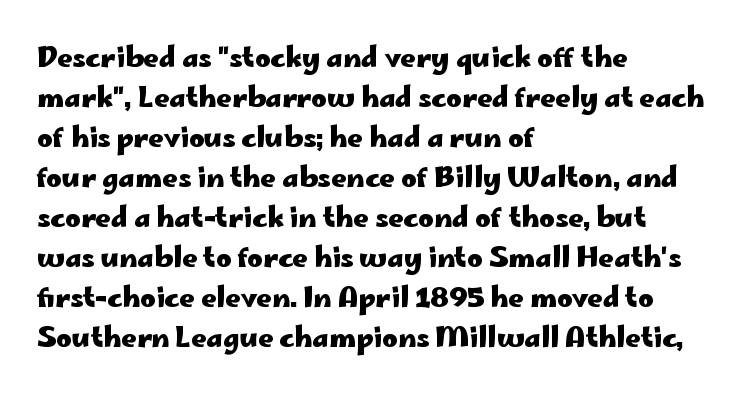
The image shows 27 px bold type, upright; set left-aligned, normal line spacing (1.48x), normal letter spacing, not underlined.
